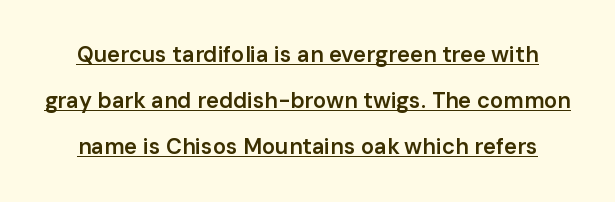
{"italic": "no", "bold": "semi", "underline": "yes", "line_spacing": "loose", "line_spacing_ratio": 2.1, "letter_spacing": "normal", "letter_spacing_em": 0.0, "glyph_px": 22}
